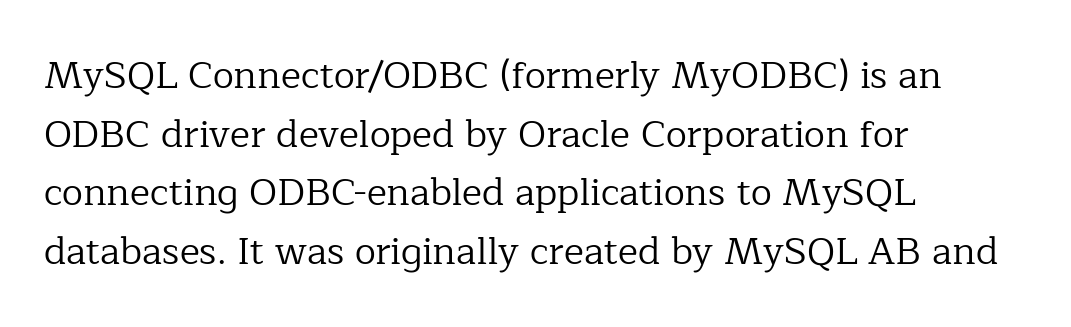
{"serif": "yes", "italic": "no", "bold": "no", "weight": "regular", "width": "normal", "stroke_contrast": "low", "x_height": "medium", "monospaced": "no", "underline": "no", "align": "left", "line_spacing": "normal", "line_spacing_ratio": 1.54, "letter_spacing": "normal", "letter_spacing_em": 0.0, "glyph_px": 38}
